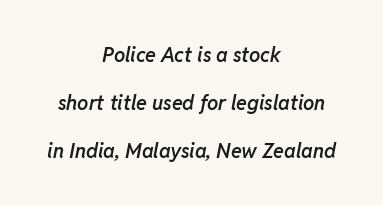
Q: Is the text bold? A: Semi-bold.
Q: Is the text italic (slanted)? A: Yes, it leans right by about 11 degrees.
Q: Is the text underlined? A: No.
Q: How is the paragraph aligned? A: Centered.
Q: Is the spacing between letters normal or unusually wide? A: Normal.
Q: Is the spacing between lines tight, normal or loose? A: Loose.
